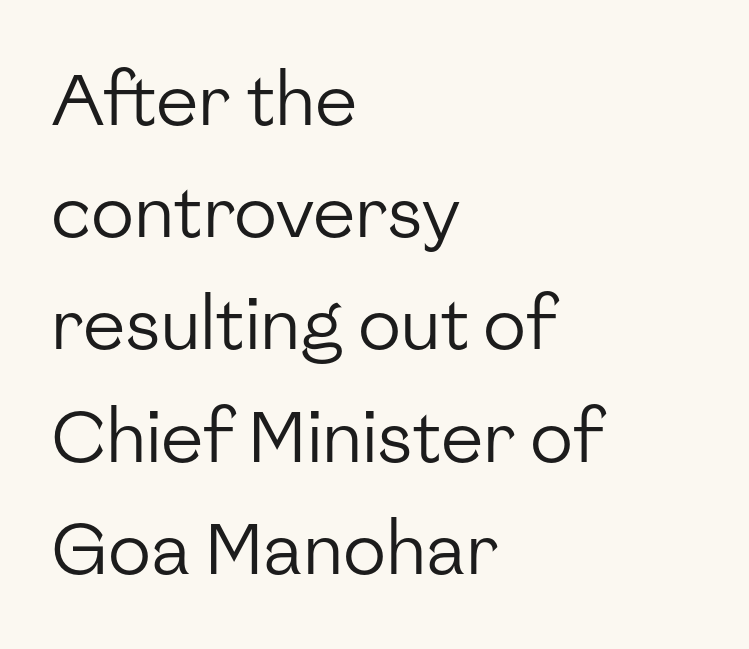
Compared with a centered layout, this one pins lines to the left instead. The passage shown stacks its lines at a standard gap. Notice how the stems are strictly vertical — no italics here. The strokes carry an ordinary text weight at most. The passage shown has conventional tracking throughout.
